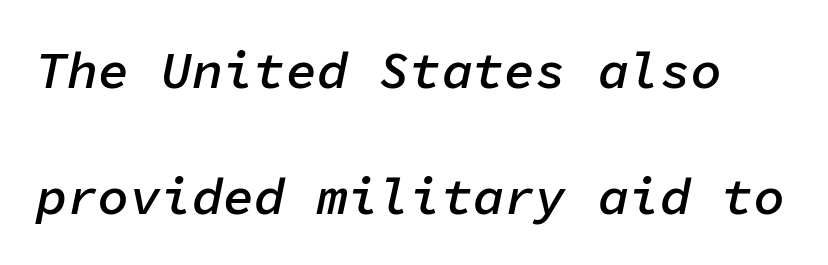
Q: Is the text bold? A: Semi-bold.
Q: Is the text italic (slanted)? A: Yes, it leans right by about 11 degrees.
Q: Is the text underlined? A: No.
Q: Is the spacing between letters normal or unusually wide? A: Normal.
Q: Is the spacing between lines tight, normal or loose? A: Loose.
Q: Width (condensed, normal, or wide)? A: Normal.
Q: Stroke contrast? A: Low.
Q: x-height? A: Medium.
Q: Monospaced? A: Yes.
